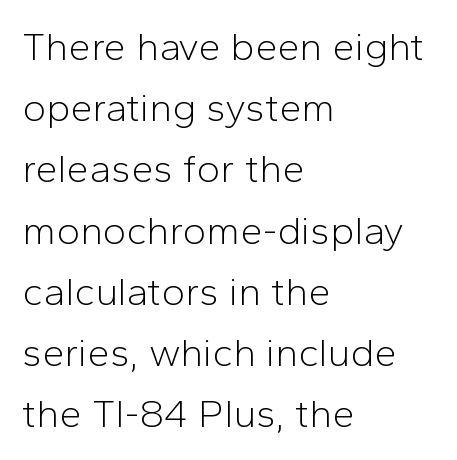
The image shows 40 px light sans-serif type, upright; set left-aligned, normal line spacing (1.53x), normal letter spacing, not underlined; low stroke contrast and a medium x-height.
